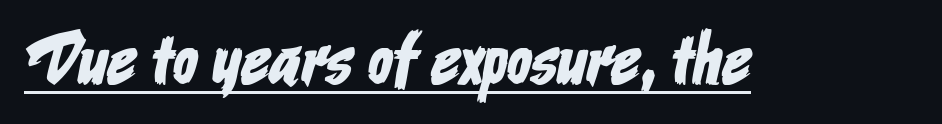
The image shows 73 px condensed sans-serif type; set normal letter spacing, underlined; low stroke contrast and a medium x-height.
